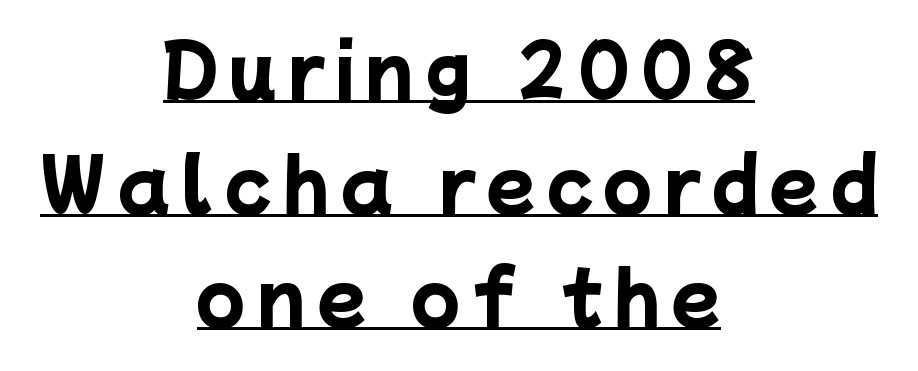
The image shows 71 px heavy sans-serif type; set centered, normal line spacing (1.6x), underlined; low stroke contrast and a medium x-height.
